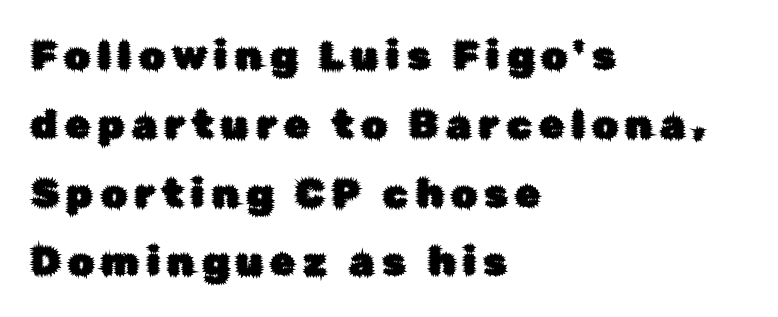
The image shows 40 px sans-serif type, upright; set left-aligned, line spacing 1.72x, not underlined; low stroke contrast and a medium x-height.
